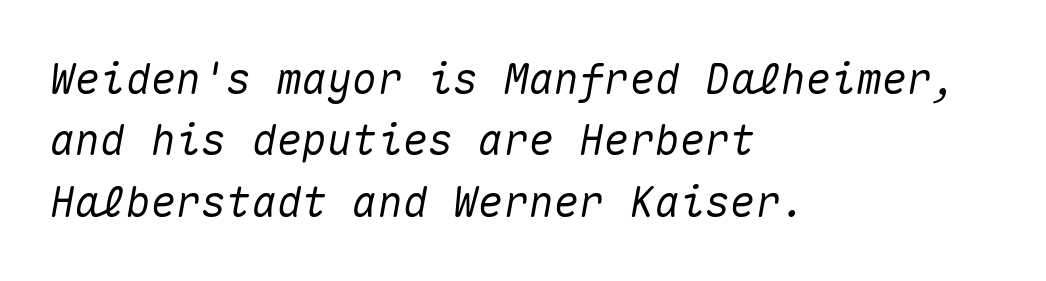
The image shows 42 px text type, italic (leaning right), monospaced; set left-aligned, normal line spacing (1.46x), normal letter spacing, not underlined; medium stroke contrast and a medium x-height.
